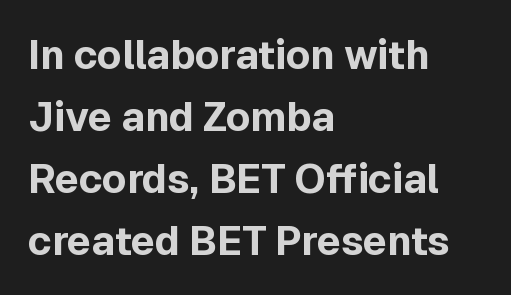
The image shows 40 px bold sans-serif type, upright; set left-aligned, normal line spacing (1.55x), normal letter spacing, not underlined; a medium x-height.
